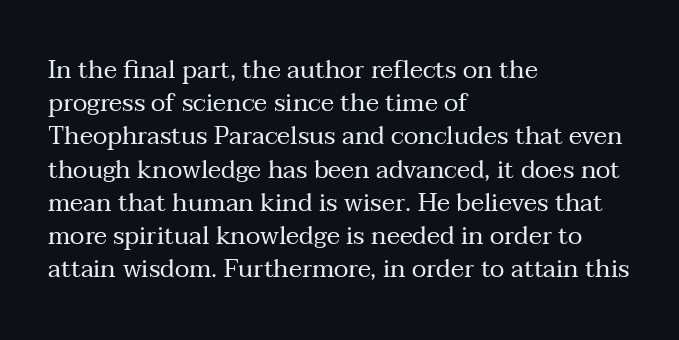
These lines sit exactly where default settings would place them. Decoration check: the copy has no underline. The typeface has the unassuming heft of standard copy or less. Horizontal alignment here is leftward, the default for most running prose.
